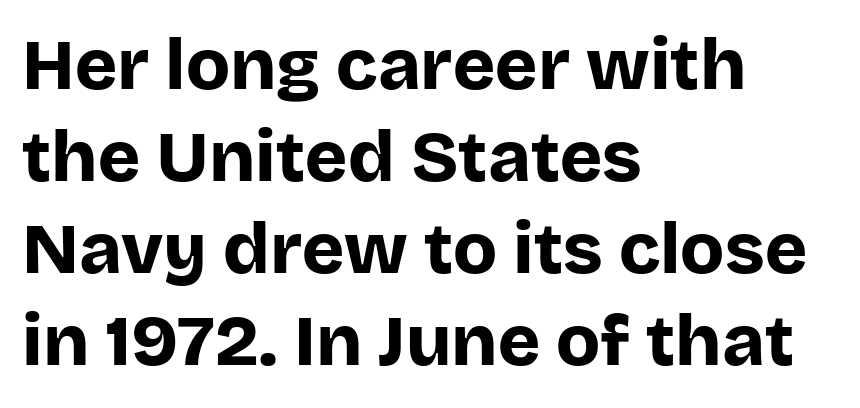
{"serif": "no", "italic": "no", "bold": "yes", "weight": "bold", "width": "normal", "stroke_contrast": "low", "x_height": "large", "monospaced": "no", "underline": "no", "align": "left", "line_spacing": "normal", "line_spacing_ratio": 1.28, "letter_spacing": "normal", "letter_spacing_em": 0.0, "glyph_px": 72}
